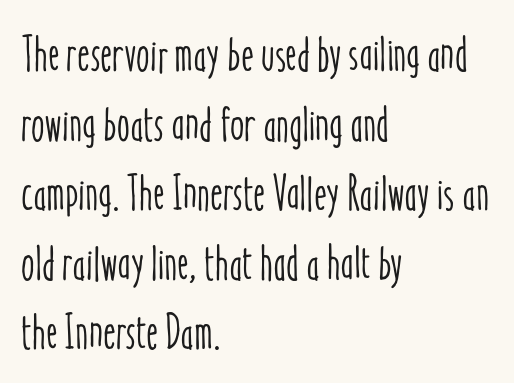
Students, note that the glyphs here touch the page at normal intervals. Just letters on the line, the space beneath them empty. The vertical gap from one line to the next is medium. You could not count columns in this text — the font is proportionally spaced.
